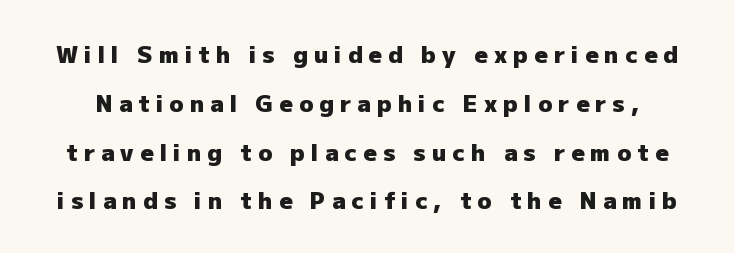
Q: Is the text bold? A: Yes.
Q: Is the text italic (slanted)? A: No, it is upright.
Q: Is the text underlined? A: No.
Q: Is the spacing between letters normal or unusually wide? A: Unusually wide.
Q: Is the spacing between lines tight, normal or loose? A: Loose.
